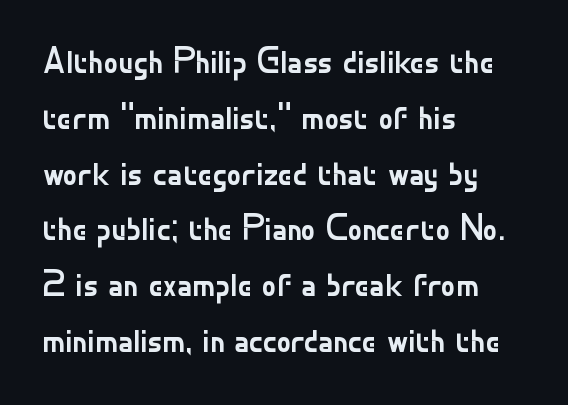
Q: Is the text bold? A: No.
Q: Is the text italic (slanted)? A: No, it is upright.
Q: Is the typeface a serif or a sans-serif typeface? A: Sans-serif.
Q: Is the text underlined? A: No.
Q: How is the paragraph aligned? A: Left-aligned.
Q: Is the spacing between letters normal or unusually wide? A: Normal.
Q: Is the spacing between lines tight, normal or loose? A: Normal.
Q: Width (condensed, normal, or wide)? A: Normal.
Q: Stroke contrast? A: Low.
Q: x-height? A: Small.
Q: Monospaced? A: No.
